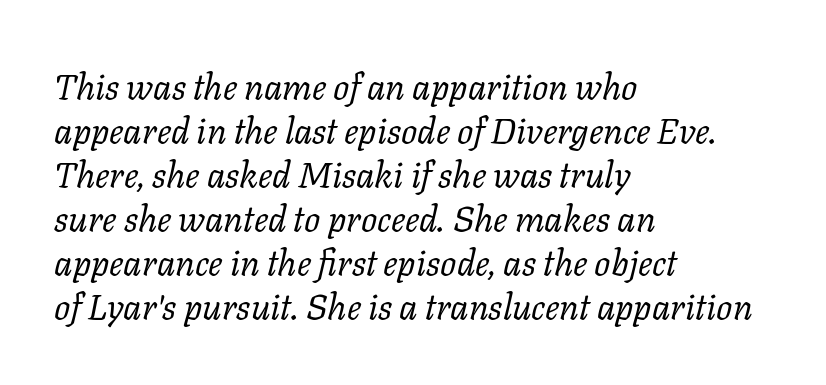
Q: Is the text bold? A: No.
Q: Is the text italic (slanted)? A: Yes, it leans right by about 11 degrees.
Q: Is the typeface a serif or a sans-serif typeface? A: Serif.
Q: Is the text underlined? A: No.
Q: How is the paragraph aligned? A: Left-aligned.
Q: Is the spacing between letters normal or unusually wide? A: Normal.
Q: Width (condensed, normal, or wide)? A: Normal.
Q: Stroke contrast? A: Low.
Q: x-height? A: Medium.
Q: Monospaced? A: No.
